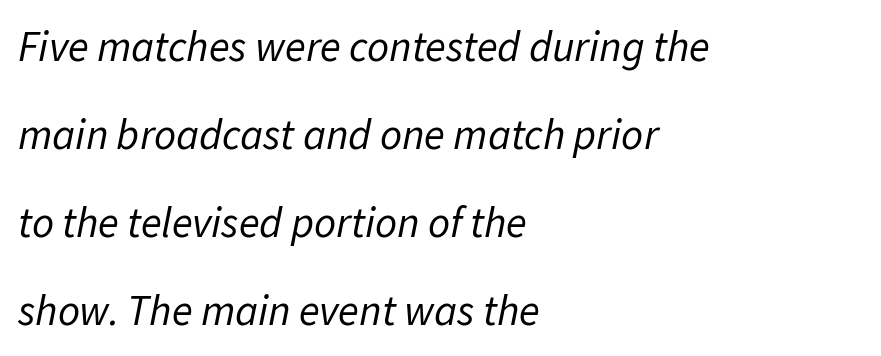
Q: Is the text bold? A: No.
Q: Is the text italic (slanted)? A: Yes, it leans right by about 11 degrees.
Q: Is the text underlined? A: No.
Q: How is the paragraph aligned? A: Left-aligned.
Q: Is the spacing between letters normal or unusually wide? A: Normal.
Q: Is the spacing between lines tight, normal or loose? A: Loose.
Q: Width (condensed, normal, or wide)? A: Normal.
Q: Stroke contrast? A: Low.
Q: x-height? A: Medium.
Q: Monospaced? A: No.
